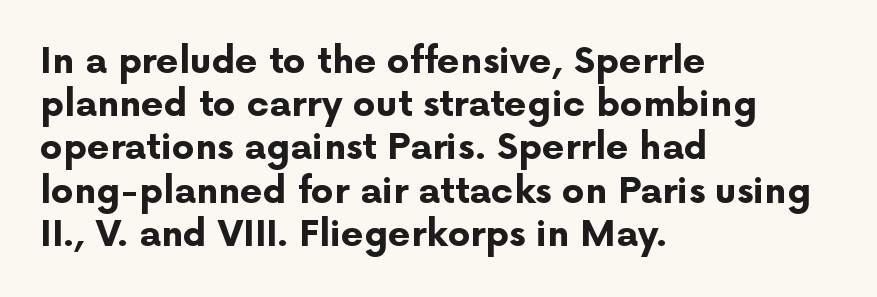
{"serif": "no", "italic": "no", "bold": "yes", "weight": "bold", "width": "normal", "stroke_contrast": "low", "x_height": "medium", "monospaced": "no", "underline": "no", "align": "left", "line_spacing_ratio": 1.2, "letter_spacing": "normal", "letter_spacing_em": 0.0, "glyph_px": 36}
